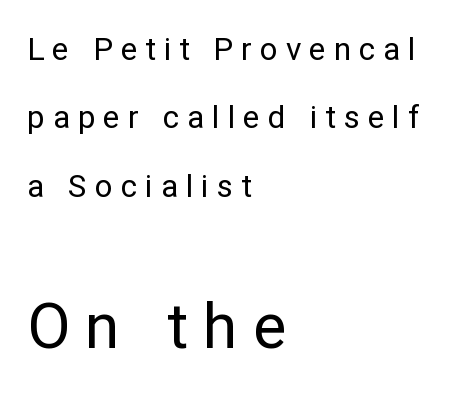
Q: Is the text bold? A: No.
Q: Is the text italic (slanted)? A: No, it is upright.
Q: Is the typeface a serif or a sans-serif typeface? A: Sans-serif.
Q: Is the text underlined? A: No.
Q: How is the paragraph aligned? A: Left-aligned.
Q: Is the spacing between letters normal or unusually wide? A: Unusually wide.
Q: Is the spacing between lines tight, normal or loose? A: Loose.
Q: Which block of text is set in a larger size, the first (top) or the second (bottom)? A: The second (bottom) one.
Q: Width (condensed, normal, or wide)? A: Normal.
Q: Stroke contrast? A: Low.
Q: x-height? A: Medium.
Q: Monospaced? A: No.
